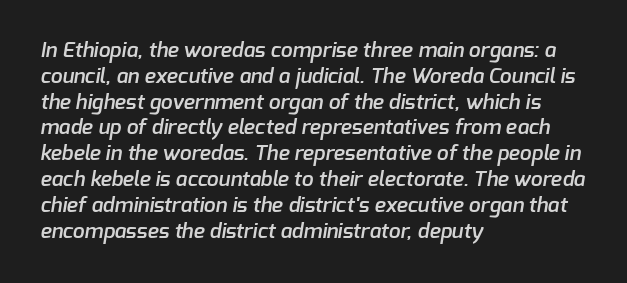
{"bold": "semi", "underline": "no", "align": "left", "line_spacing_ratio": 1.23, "letter_spacing": "normal", "letter_spacing_em": 0.0, "glyph_px": 21}
